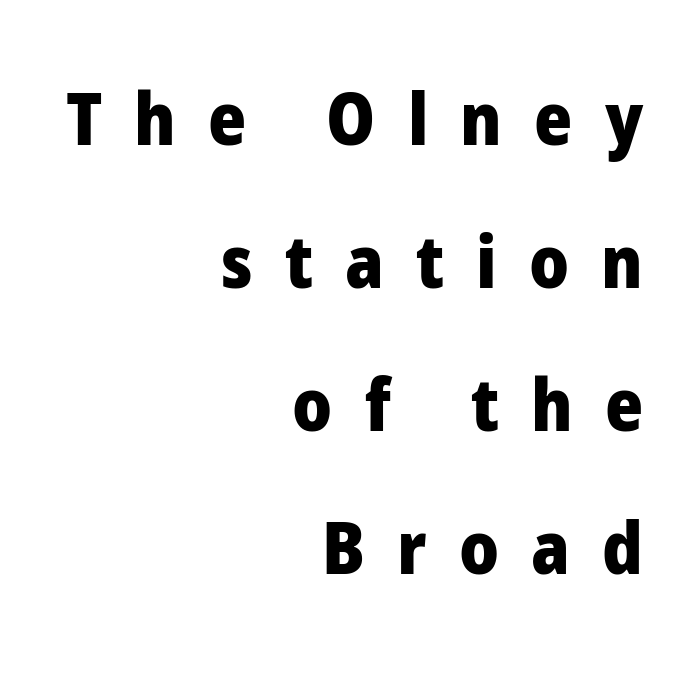
The image shows 73 px heavy sans-serif type, upright; set right-aligned, loose line spacing (1.96x), unusually wide letter spacing (+0.44 em), not underlined; low stroke contrast and a medium x-height.
